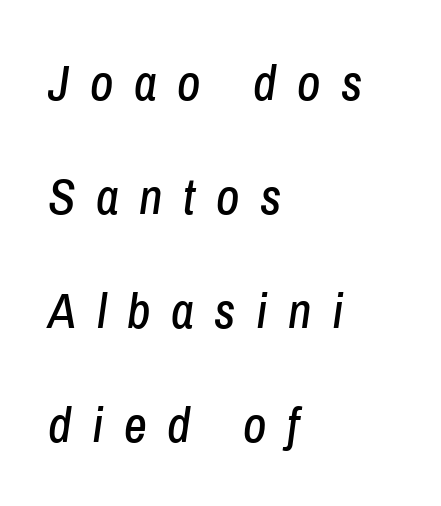
This block would shrink considerably if given ordinary leading; it's expanded now. The text carries the slant typical of an italic or oblique font. The rag falls on the right side of this text block. The type is letterspaced generously, with wide tracking. The string is rendered with underlining switched off.
